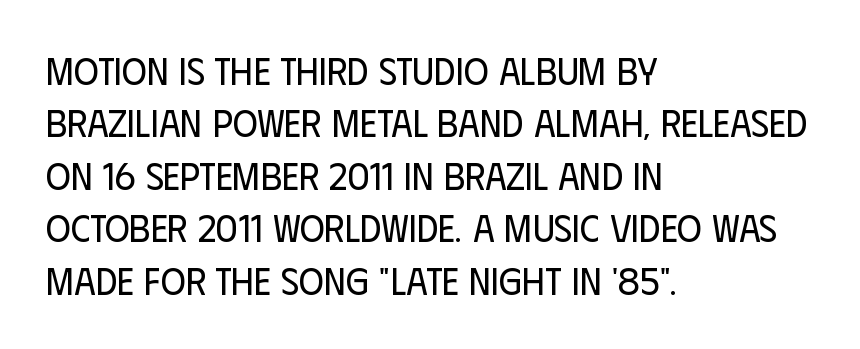
Here the designer chose a conventional face with non-uniform glyph widths. The area under the type is left untouched. There is no visible air inserted between adjacent glyphs. Stem width sits at or under what a default text font uses. This sample uses an upright cut, with every glyph sitting square on the baseline. A typesetter would call this leading conventional body-copy spacing.
